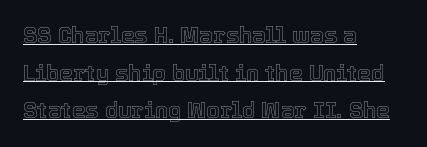
The image shows 22 px text type, upright; set left-aligned, line spacing 1.71x, normal letter spacing, underlined.
